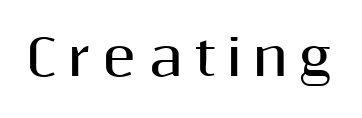
{"serif": "no", "italic": "no", "bold": "yes", "weight": "bold", "width": "normal", "stroke_contrast": "medium", "x_height": "medium", "monospaced": "no", "underline": "no", "letter_spacing": "wide", "letter_spacing_em": 0.23, "glyph_px": 49}
